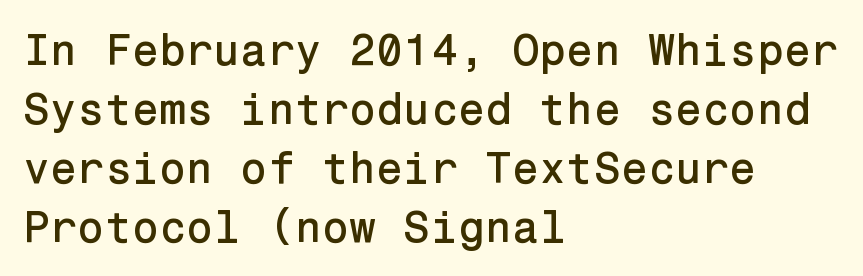
Only glyphs here, with clear space below each row. Tracking value appears to be zero — textbook default spacing. Typographically, this falls in the sans-serif category. Every stem runs plumb, perpendicular to the baseline. Compared with a centered layout, this one pins lines to the left instead. Horizontal bands of white between lines are of average thickness.
